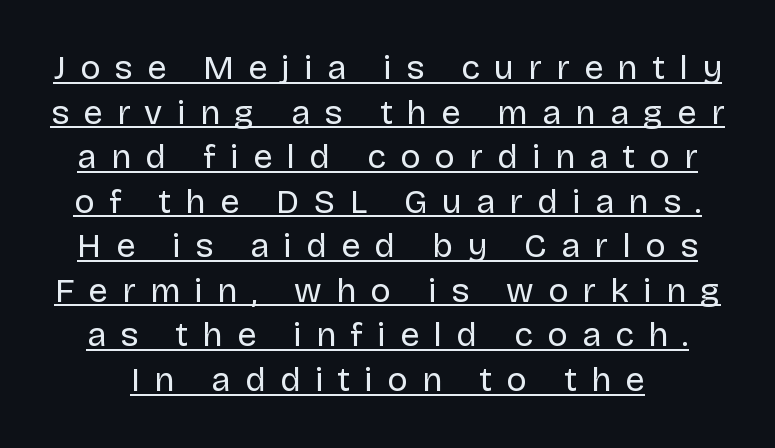
Q: Is the text bold? A: No.
Q: Is the text italic (slanted)? A: No, it is upright.
Q: Is the typeface a serif or a sans-serif typeface? A: Sans-serif.
Q: Is the text underlined? A: Yes.
Q: Is the spacing between letters normal or unusually wide? A: Unusually wide.
Q: Is the spacing between lines tight, normal or loose? A: Normal.
Q: Width (condensed, normal, or wide)? A: Normal.
Q: Stroke contrast? A: Low.
Q: x-height? A: Large.
Q: Monospaced? A: No.
